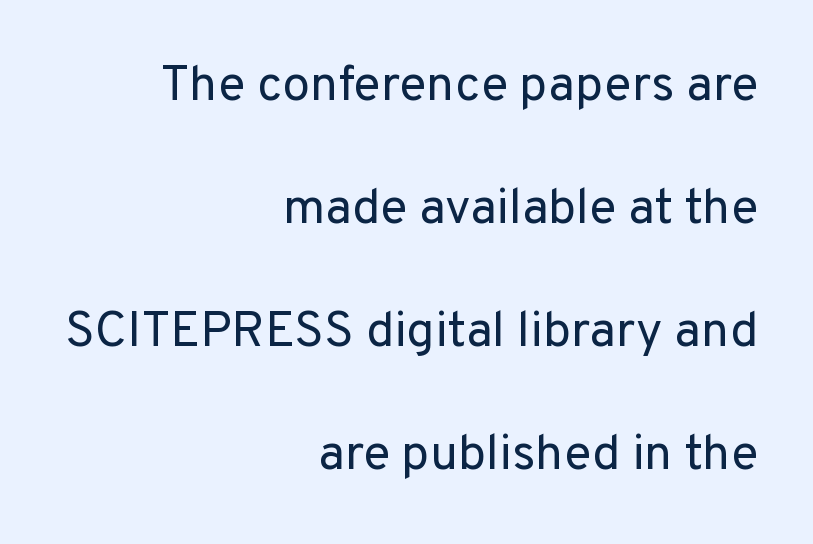
Q: Is the text bold? A: No.
Q: Is the text italic (slanted)? A: No, it is upright.
Q: Is the typeface a serif or a sans-serif typeface? A: Sans-serif.
Q: Is the text underlined? A: No.
Q: How is the paragraph aligned? A: Right-aligned.
Q: Is the spacing between letters normal or unusually wide? A: Normal.
Q: Is the spacing between lines tight, normal or loose? A: Loose.
Q: Width (condensed, normal, or wide)? A: Normal.
Q: Stroke contrast? A: Low.
Q: x-height? A: Medium.
Q: Monospaced? A: No.
